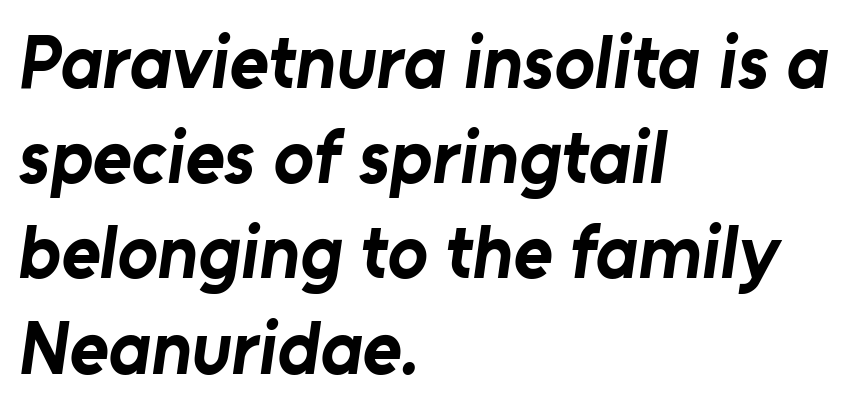
Q: Is the text bold? A: Yes.
Q: Is the typeface a serif or a sans-serif typeface? A: Sans-serif.
Q: Is the text underlined? A: No.
Q: How is the paragraph aligned? A: Left-aligned.
Q: Is the spacing between letters normal or unusually wide? A: Normal.
Q: Is the spacing between lines tight, normal or loose? A: Normal.
Q: Width (condensed, normal, or wide)? A: Normal.
Q: Stroke contrast? A: Low.
Q: x-height? A: Medium.
Q: Monospaced? A: No.
